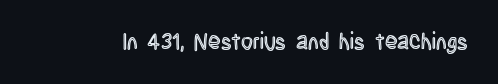
The image shows 23 px text type, upright; set normal letter spacing, not underlined.
